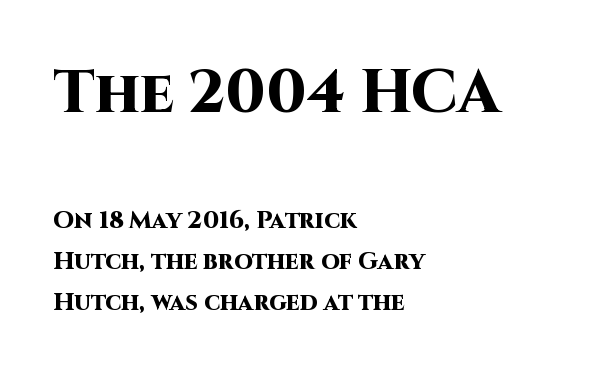
Chunky letters — that's bold for sure. Of the two passages, the one on top uses the larger point size. Think of a printed novel: that variable character pitch is what you see here. Check the space under the baseline: it is left empty.
